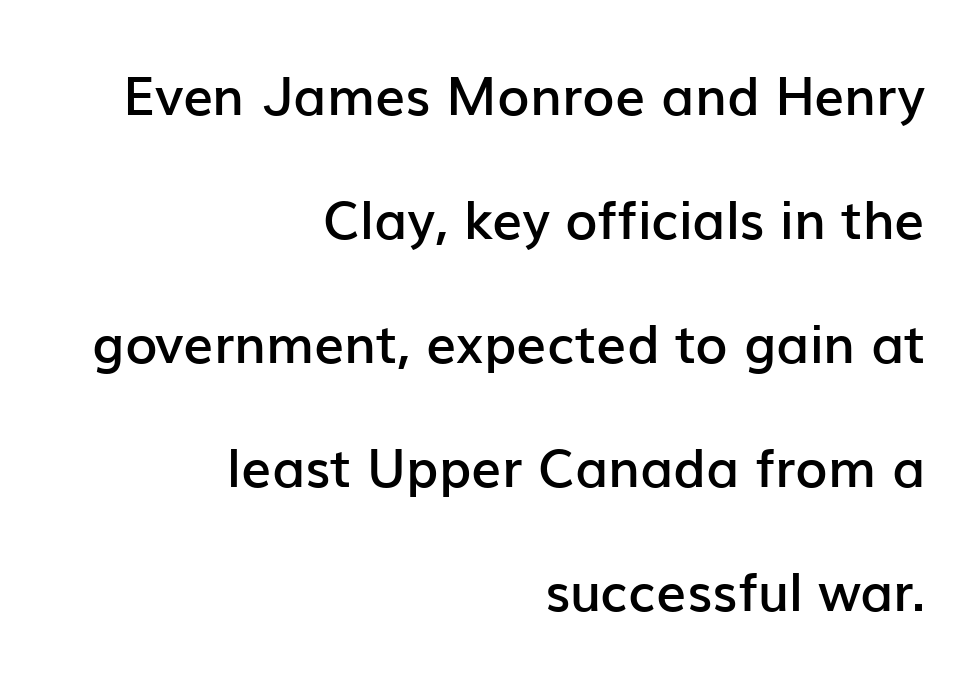
Q: Is the text bold? A: Semi-bold.
Q: Is the text italic (slanted)? A: No, it is upright.
Q: Is the typeface a serif or a sans-serif typeface? A: Sans-serif.
Q: Is the text underlined? A: No.
Q: How is the paragraph aligned? A: Right-aligned.
Q: Is the spacing between letters normal or unusually wide? A: Normal.
Q: Is the spacing between lines tight, normal or loose? A: Loose.
Q: Width (condensed, normal, or wide)? A: Normal.
Q: Stroke contrast? A: Low.
Q: x-height? A: Medium.
Q: Monospaced? A: No.
